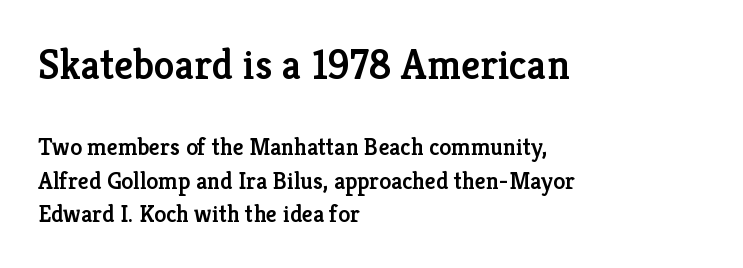
The image shows 42 px semibold serif type, upright; set left-aligned, normal line spacing (1.41x), normal letter spacing, not underlined; the first (top) block is 1.75x larger; low stroke contrast and a medium x-height.
